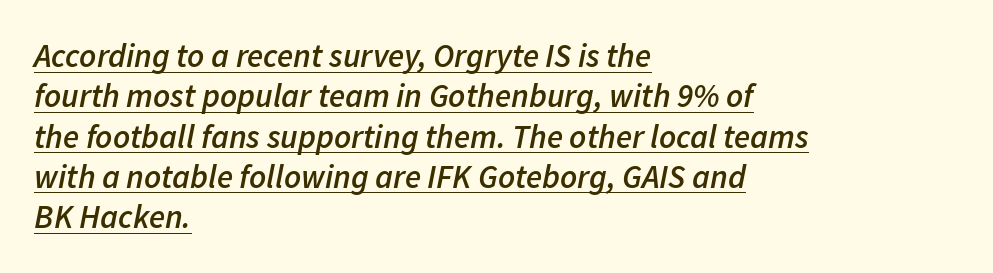
The image shows 33 px semibold type, italic (leaning right); set left-aligned, line spacing 1.22x, normal letter spacing, underlined; low stroke contrast and a medium x-height.
